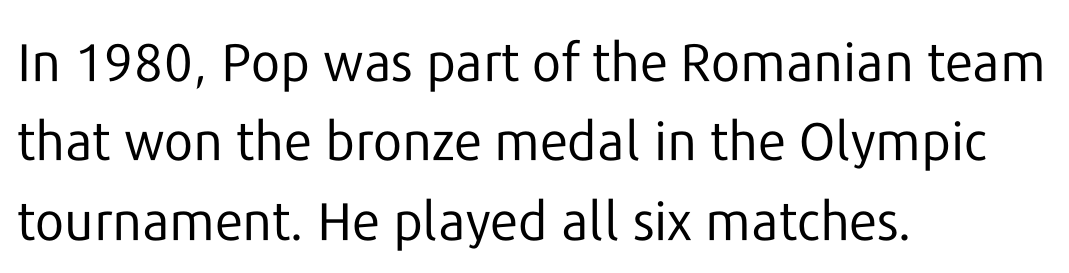
The image shows 53 px regular-weight sans-serif type, upright; set left-aligned, normal line spacing (1.5x), normal letter spacing, not underlined; low stroke contrast and a medium x-height.
